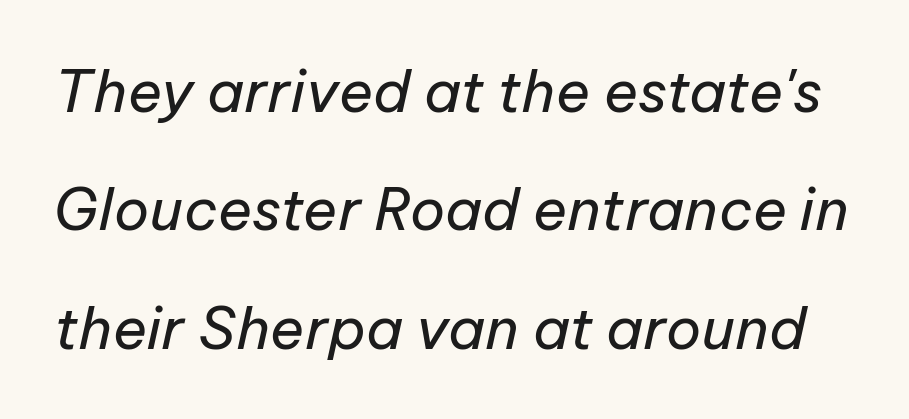
Weight class: somewhere from thin through regular. Here the designer chose a conventional face with non-uniform glyph widths. The gap between lines stays unmarked. Baseline-to-baseline distance is far greater than the letter height. It's the slanting kind of type.
